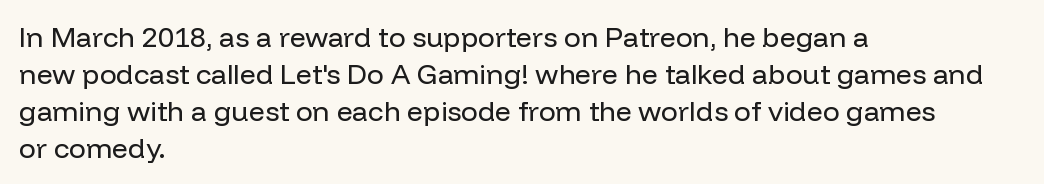
Q: Is the text bold? A: No.
Q: Is the text italic (slanted)? A: No, it is upright.
Q: Is the typeface a serif or a sans-serif typeface? A: Sans-serif.
Q: Is the text underlined? A: No.
Q: How is the paragraph aligned? A: Left-aligned.
Q: Is the spacing between letters normal or unusually wide? A: Normal.
Q: Is the spacing between lines tight, normal or loose? A: Normal.
Q: Width (condensed, normal, or wide)? A: Normal.
Q: Stroke contrast? A: Low.
Q: x-height? A: Medium.
Q: Monospaced? A: No.
